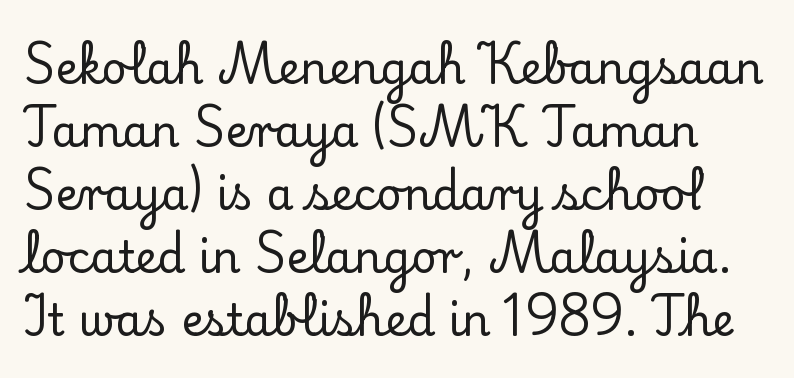
Q: Is the text italic (slanted)? A: No, it is upright.
Q: Is the typeface a serif or a sans-serif typeface? A: Serif.
Q: Is the text underlined? A: No.
Q: Is the spacing between letters normal or unusually wide? A: Normal.
Q: Is the spacing between lines tight, normal or loose? A: Normal.
Q: Width (condensed, normal, or wide)? A: Normal.
Q: Stroke contrast? A: Low.
Q: x-height? A: Small.
Q: Monospaced? A: No.
